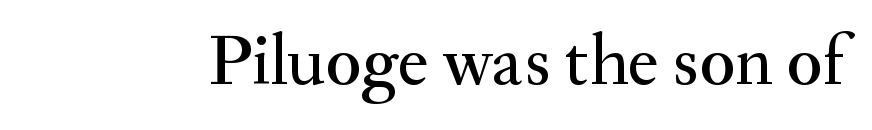
The image shows 73 px serif type, upright; set normal letter spacing, not underlined; medium stroke contrast and a small x-height.
